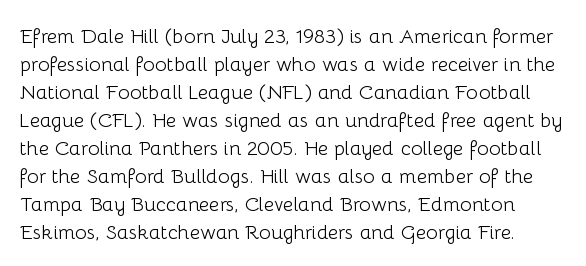
{"italic": "no", "bold": "no", "underline": "no", "line_spacing": "normal", "line_spacing_ratio": 1.4, "letter_spacing": "normal", "letter_spacing_em": 0.0, "glyph_px": 20}
